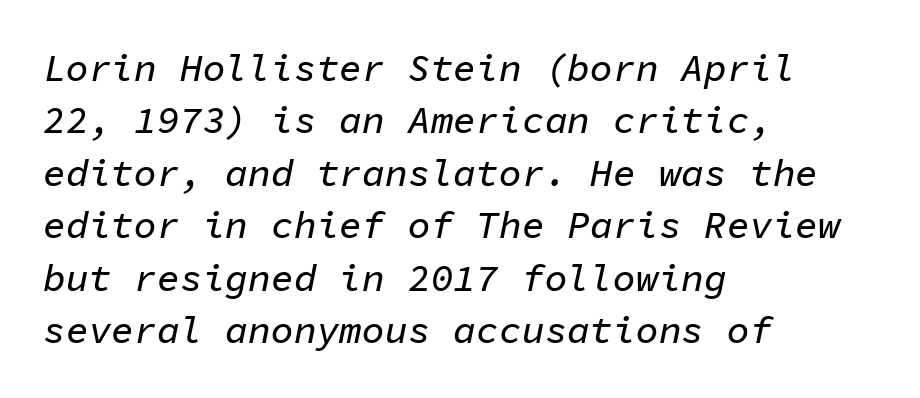
The foot of each line stays bare and open. Looks like terminal output: every glyph gets an equal slot. Honestly, the row spacing looks completely unremarkable. Standard letterfit; no display-style spreading of the glyphs. Reading down the block, your eye returns to a fixed left position each line.
